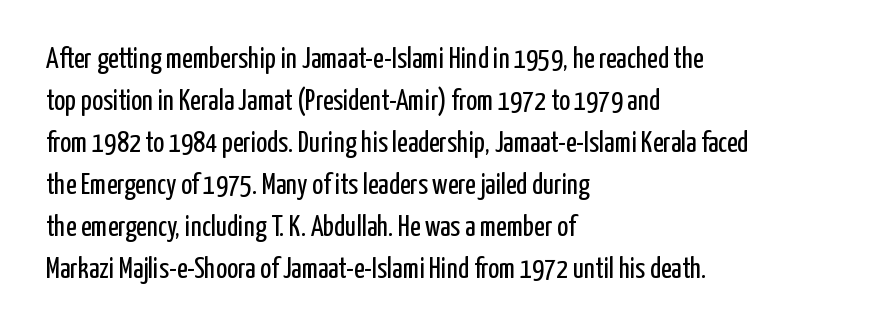
Q: Is the text bold? A: No.
Q: Is the text italic (slanted)? A: No, it is upright.
Q: Is the typeface a serif or a sans-serif typeface? A: Sans-serif.
Q: Is the text underlined? A: No.
Q: How is the paragraph aligned? A: Left-aligned.
Q: Is the spacing between letters normal or unusually wide? A: Normal.
Q: Is the spacing between lines tight, normal or loose? A: Normal.
Q: Width (condensed, normal, or wide)? A: Condensed.
Q: Stroke contrast? A: Low.
Q: x-height? A: Medium.
Q: Monospaced? A: No.
